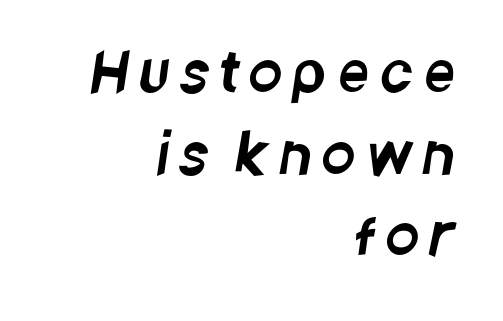
Q: Is the typeface a serif or a sans-serif typeface? A: Sans-serif.
Q: Is the text underlined? A: No.
Q: How is the paragraph aligned? A: Right-aligned.
Q: Is the spacing between letters normal or unusually wide? A: Unusually wide.
Q: Is the spacing between lines tight, normal or loose? A: Normal.
Q: Width (condensed, normal, or wide)? A: Condensed.
Q: Stroke contrast? A: Low.
Q: x-height? A: Large.
Q: Monospaced? A: No.
